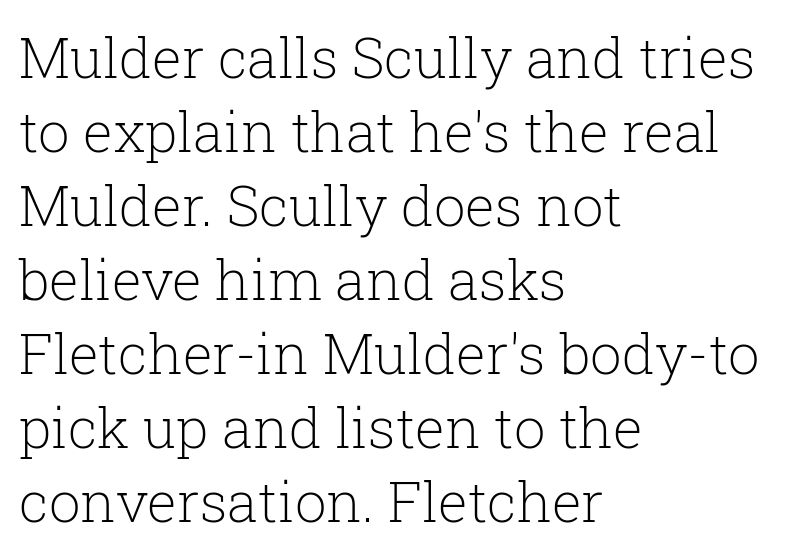
Q: Is the text bold? A: No.
Q: Is the text italic (slanted)? A: No, it is upright.
Q: Is the typeface a serif or a sans-serif typeface? A: Serif.
Q: Is the text underlined? A: No.
Q: How is the paragraph aligned? A: Left-aligned.
Q: Is the spacing between letters normal or unusually wide? A: Normal.
Q: Is the spacing between lines tight, normal or loose? A: Normal.
Q: Width (condensed, normal, or wide)? A: Normal.
Q: Stroke contrast? A: Low.
Q: x-height? A: Medium.
Q: Monospaced? A: No.
